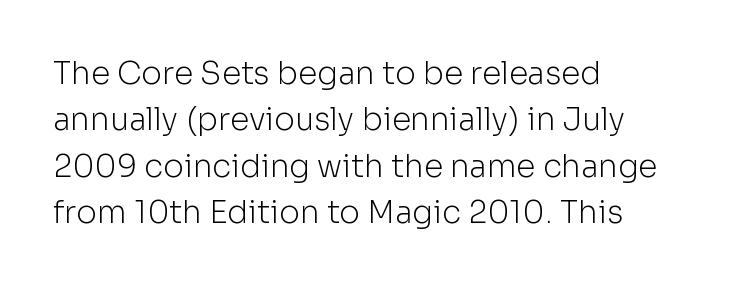
Honestly, the row spacing looks completely unremarkable. Just letters on the line, the space beneath them empty. These lines are composed in type without serifs. Every character sits straight up, as roman type does. Layout note: lines flush left. On a weight scale, this lands at 450 or below.
